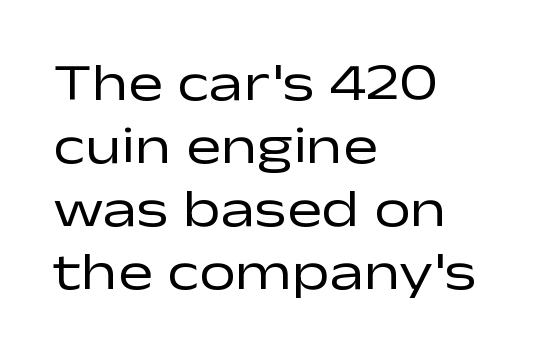
{"serif": "no", "italic": "no", "bold": "no", "weight": "regular", "width": "wide", "stroke_contrast": "low", "x_height": "medium", "monospaced": "no", "underline": "no", "align": "left", "line_spacing_ratio": 1.21, "letter_spacing": "normal", "letter_spacing_em": 0.0, "glyph_px": 52}
